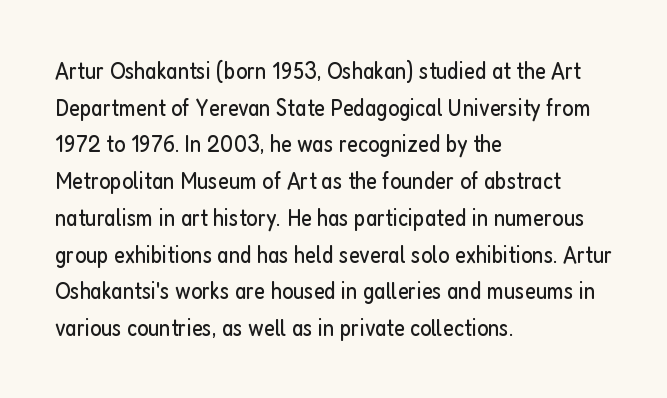
The image shows 24 px text type, upright; set left-aligned, normal line spacing (1.53x), normal letter spacing, not underlined.
